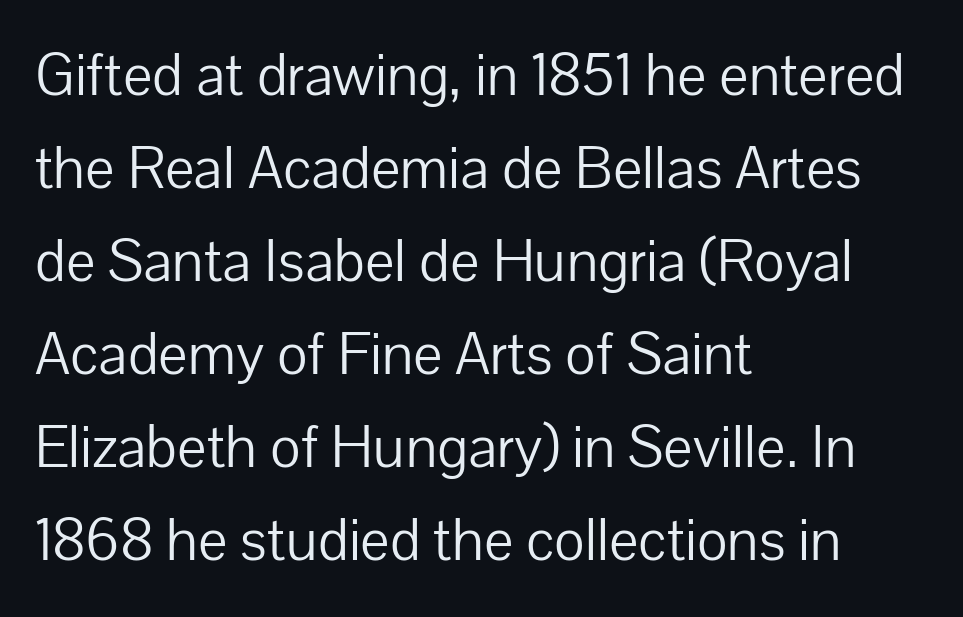
The image shows 62 px light sans-serif type, upright; set left-aligned, normal line spacing (1.5x), normal letter spacing, not underlined; low stroke contrast and a medium x-height.
